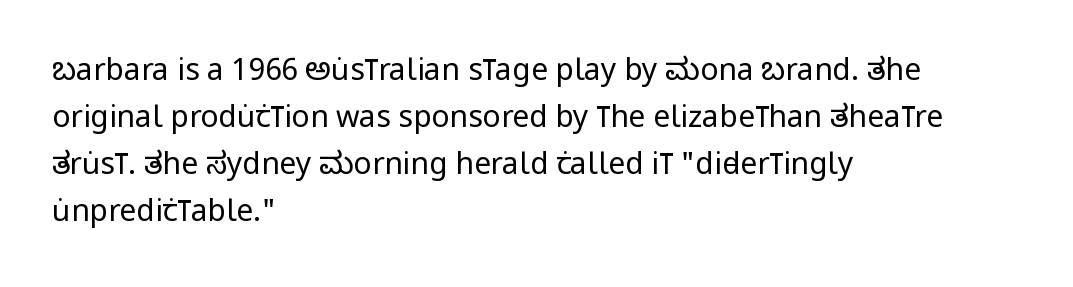
The image shows 30 px regular-weight, condensed sans-serif type, upright; set left-aligned, normal line spacing (1.57x), normal letter spacing, not underlined; low stroke contrast and a large x-height.
